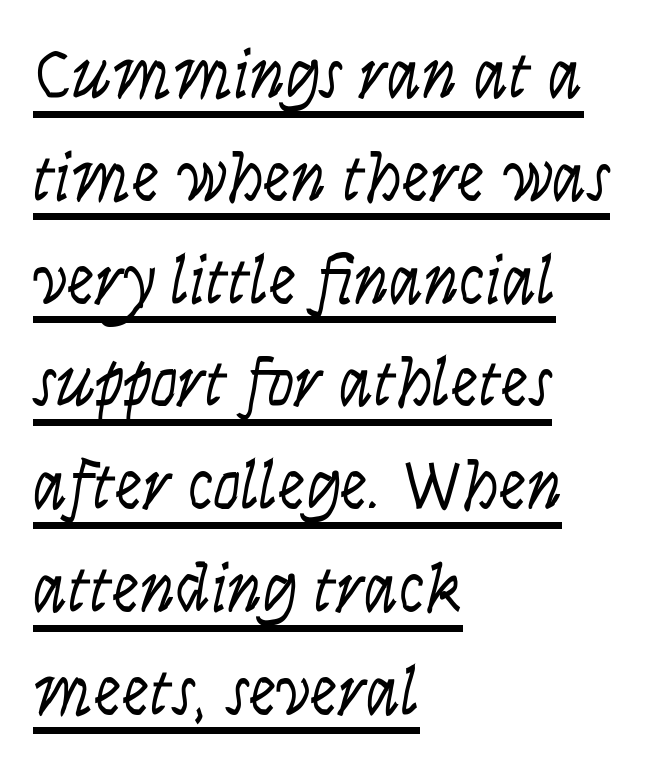
Typographically, this falls in the sans-serif category. Is the block centered? No — it sits flush against the left margin. Students, observe the line beneath the letters — that is underlining. The line-height multiplier appears to be the usual default.
